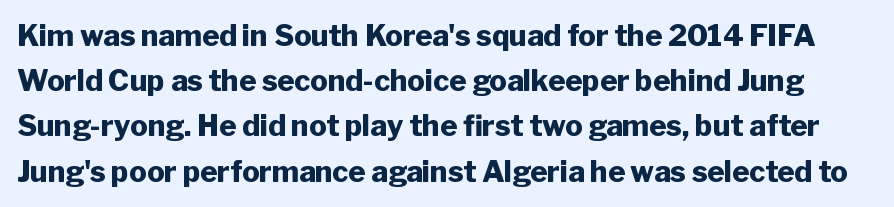
The image shows 29 px heavy sans-serif type, upright; set normal line spacing (1.56x), normal letter spacing, not underlined; low stroke contrast and a medium x-height.
